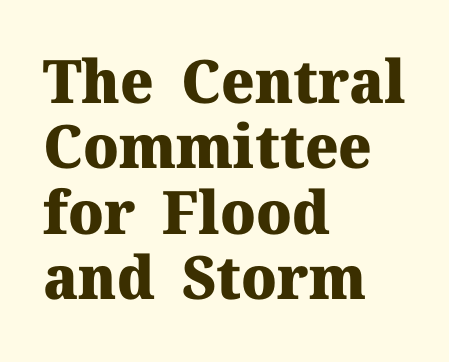
The face used here is proportionally spaced, like ordinary book or web type. Line starts are locked; line ends wander. Honestly, there is no underline to notice here at all. Stroke thickness is high; the sample reads as a true bold. The type is set solid horizontally, with unmodified tracking. Examine the stroke ends and you'll spot serifs.
